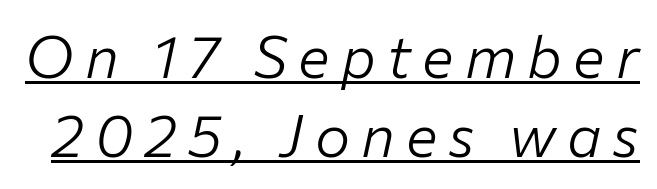
Q: Is the text bold? A: No.
Q: Is the text italic (slanted)? A: Yes, it leans right by about 12 degrees.
Q: Is the text underlined? A: Yes.
Q: Is the spacing between lines tight, normal or loose? A: Normal.
Q: Width (condensed, normal, or wide)? A: Normal.
Q: Stroke contrast? A: Low.
Q: x-height? A: Medium.
Q: Monospaced? A: No.
